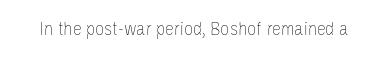
The image shows 20 px text type, upright; set normal letter spacing, not underlined.
